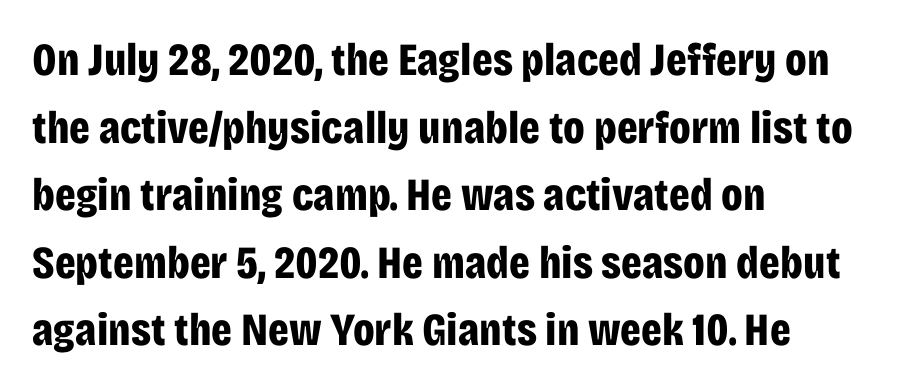
The image shows 46 px bold, condensed sans-serif type, upright; set left-aligned, normal line spacing (1.47x), normal letter spacing, not underlined; low stroke contrast and a large x-height.
